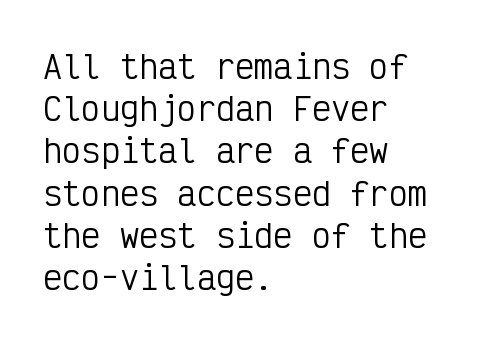
{"serif": "no", "italic": "no", "bold": "no", "weight": "regular", "width": "condensed", "stroke_contrast": "low", "x_height": "medium", "monospaced": "yes", "underline": "no", "align": "left", "line_spacing": "normal", "line_spacing_ratio": 1.32, "letter_spacing": "normal", "letter_spacing_em": 0.0, "glyph_px": 32}
